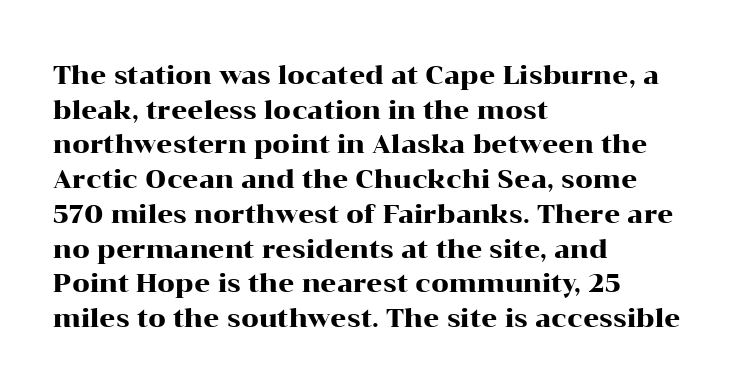
The image shows 25 px text type, upright; set left-aligned, normal line spacing (1.39x), normal letter spacing, not underlined.
